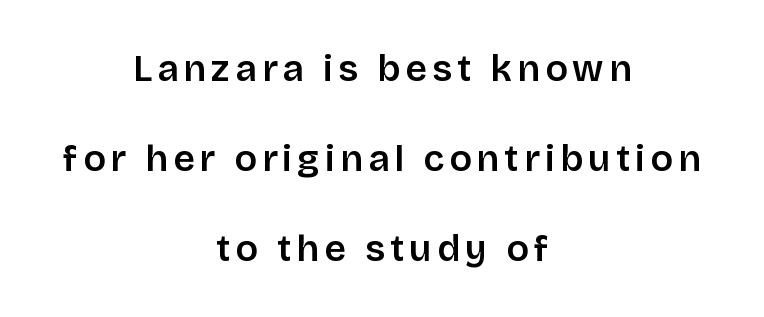
The image shows 37 px semibold sans-serif type, upright; set centered, loose line spacing (2.43x), not underlined; low stroke contrast and a large x-height.
